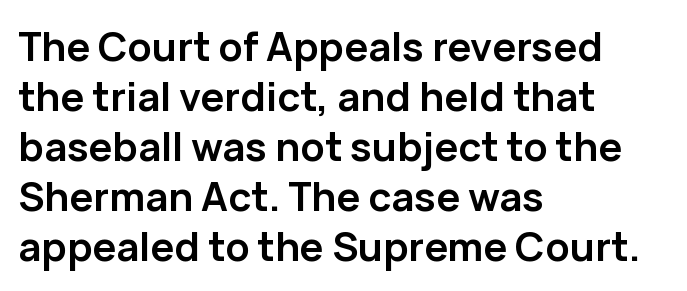
The passage shown is typed in a proportional face where columns would drift. It's the straight-up-and-down kind of type. Every row of glyphs begins at an identical x-position on the left. Between one letter and the next there's only the usual sliver of space. These lines are composed in type without serifs.
